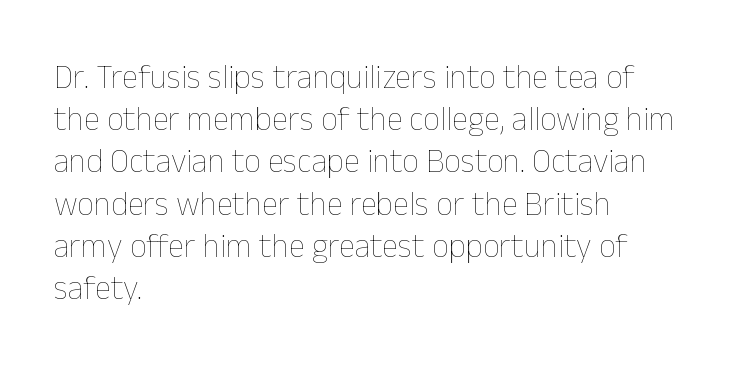
Q: Is the text bold? A: No.
Q: Is the text italic (slanted)? A: No, it is upright.
Q: Is the text underlined? A: No.
Q: How is the paragraph aligned? A: Left-aligned.
Q: Is the spacing between letters normal or unusually wide? A: Normal.
Q: Is the spacing between lines tight, normal or loose? A: Normal.
Q: Width (condensed, normal, or wide)? A: Normal.
Q: Stroke contrast? A: Low.
Q: x-height? A: Medium.
Q: Monospaced? A: No.
